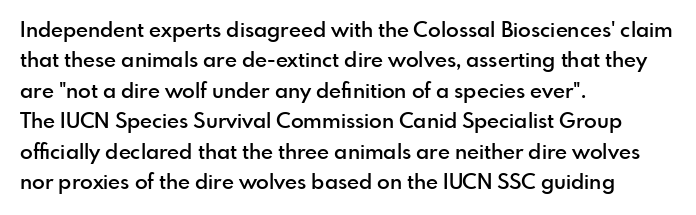
{"italic": "no", "bold": "semi", "underline": "no", "align": "left", "line_spacing": "normal", "line_spacing_ratio": 1.45, "letter_spacing": "normal", "letter_spacing_em": 0.0, "glyph_px": 21}
